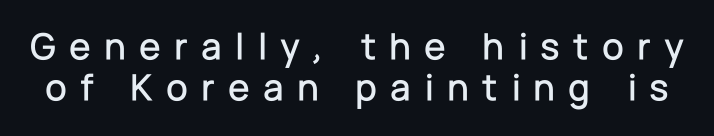
{"serif": "no", "italic": "no", "width": "normal", "stroke_contrast": "low", "x_height": "medium", "monospaced": "no", "underline": "no", "line_spacing": "tight", "line_spacing_ratio": 1.06, "letter_spacing": "wide", "letter_spacing_em": 0.34, "glyph_px": 39}
